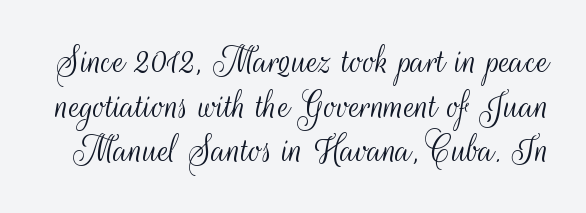
In terms of leading, this rendering errs on the cramped side. This is not heavy type; no bold has been used. In terms of letterspacing, this is plain default setting. Note the varied advance widths — an 'i' is clearly narrower than an 'm'. Each row of text sits above clean, open space.
